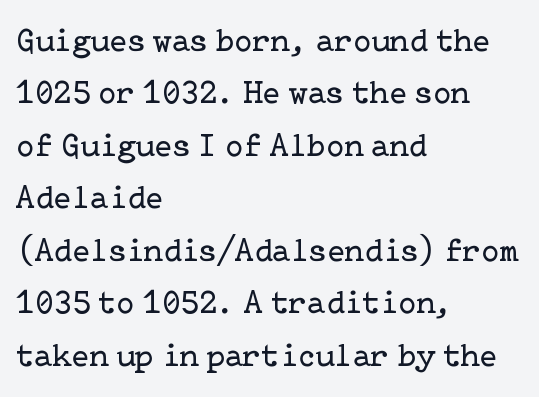
{"serif": "yes", "italic": "no", "bold": "no", "weight": "regular", "width": "normal", "stroke_contrast": "low", "x_height": "medium", "underline": "no", "align": "left", "line_spacing": "normal", "line_spacing_ratio": 1.59, "letter_spacing": "normal", "letter_spacing_em": 0.0, "glyph_px": 33}
